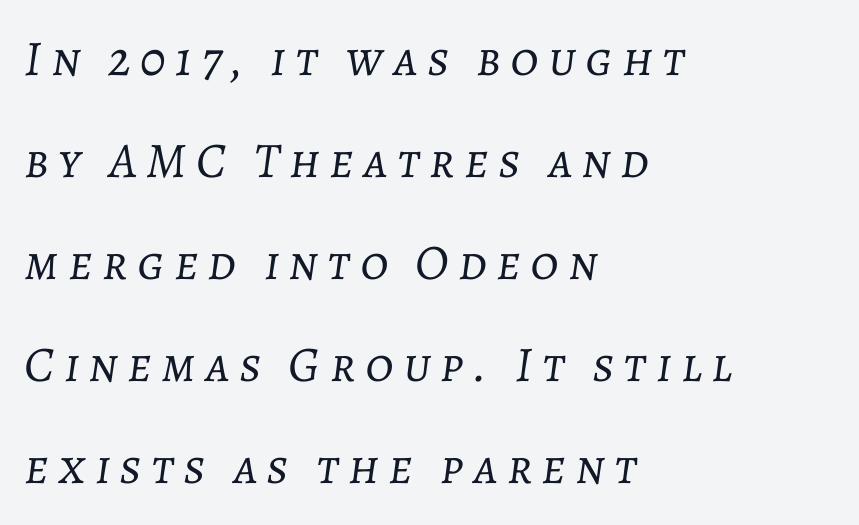
{"italic": "yes", "lean": "right", "slant_degrees": 7, "bold": "no", "weight": "light", "width": "normal", "stroke_contrast": "low", "x_height": "medium", "monospaced": "no", "underline": "no", "align": "left", "line_spacing": "loose", "line_spacing_ratio": 2.04, "glyph_px": 50}
